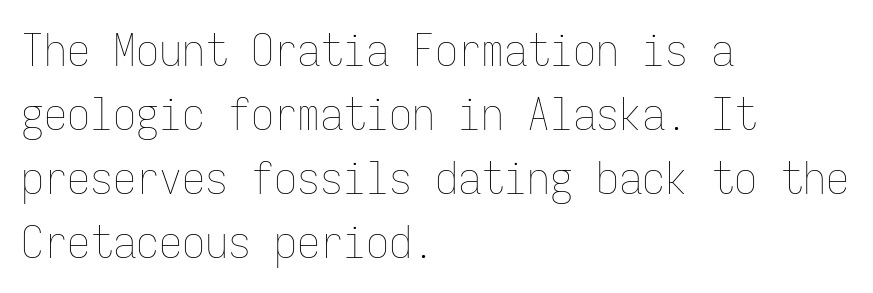
{"italic": "no", "bold": "no", "weight": "thin", "width": "condensed", "stroke_contrast": "low", "x_height": "medium", "monospaced": "yes", "underline": "no", "align": "left", "line_spacing": "normal", "line_spacing_ratio": 1.39, "letter_spacing": "normal", "letter_spacing_em": 0.0, "glyph_px": 46}
